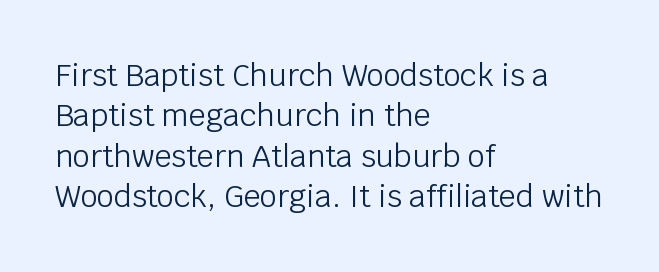
Q: Is the text bold? A: No.
Q: Is the text italic (slanted)? A: No, it is upright.
Q: Is the typeface a serif or a sans-serif typeface? A: Sans-serif.
Q: Is the text underlined? A: No.
Q: How is the paragraph aligned? A: Left-aligned.
Q: Is the spacing between letters normal or unusually wide? A: Normal.
Q: Is the spacing between lines tight, normal or loose? A: Normal.
Q: Width (condensed, normal, or wide)? A: Normal.
Q: Stroke contrast? A: Low.
Q: x-height? A: Large.
Q: Monospaced? A: No.
